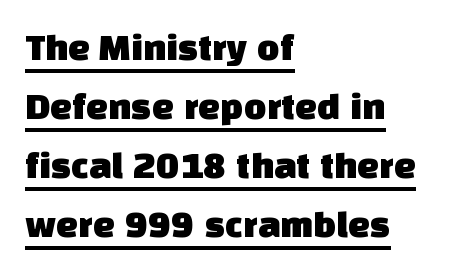
Proportional: the letters do not fall into vertical columns. Visually the block forms a straight wall on the left and a jagged coastline on the right. The typeface chosen for these lines omits serifs. Is there an underline? Yes — a line sits under the letters. Is the letter spacing exaggerated? No — it looks like the ordinary default.
